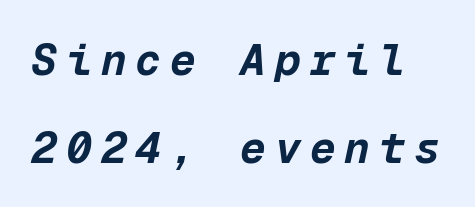
{"italic": "yes", "lean": "right", "slant_degrees": 12, "bold": "yes", "weight": "bold", "width": "normal", "stroke_contrast": "low", "x_height": "medium", "monospaced": "yes", "underline": "no", "line_spacing": "loose", "line_spacing_ratio": 2.04, "letter_spacing": "wide", "letter_spacing_em": 0.21, "glyph_px": 43}
